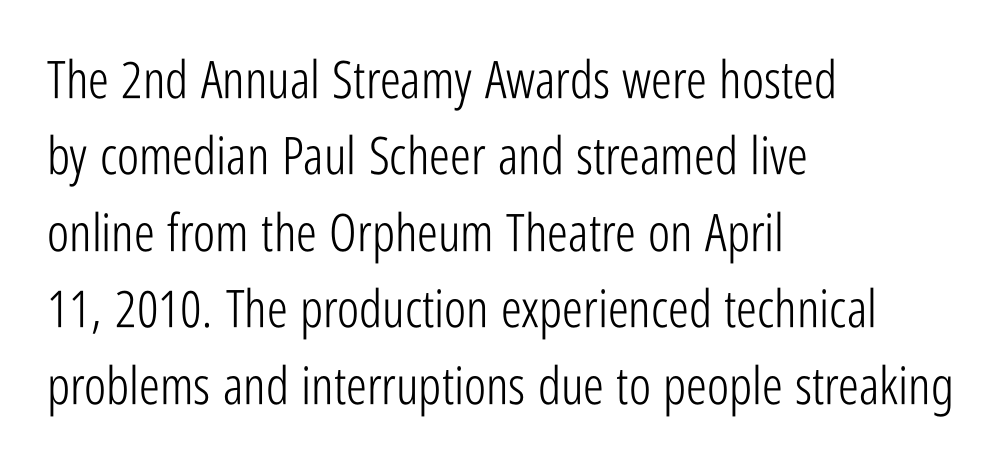
Q: Is the text bold? A: No.
Q: Is the text italic (slanted)? A: No, it is upright.
Q: Is the typeface a serif or a sans-serif typeface? A: Sans-serif.
Q: Is the text underlined? A: No.
Q: How is the paragraph aligned? A: Left-aligned.
Q: Is the spacing between letters normal or unusually wide? A: Normal.
Q: Is the spacing between lines tight, normal or loose? A: Normal.
Q: Width (condensed, normal, or wide)? A: Condensed.
Q: Stroke contrast? A: Low.
Q: x-height? A: Medium.
Q: Monospaced? A: No.
